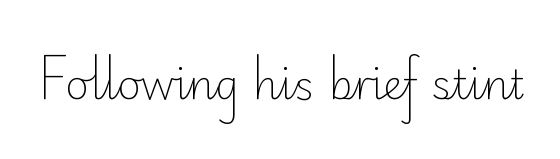
Every character sits straight up, as roman type does. Spacing verdict: proportional, widths tailored to each character. Standard letterfit; no display-style spreading of the glyphs. Ink coverage per letter is moderate at most. The words here are not underlined. No feet cap the strokes, marking this as sans-serif type.
